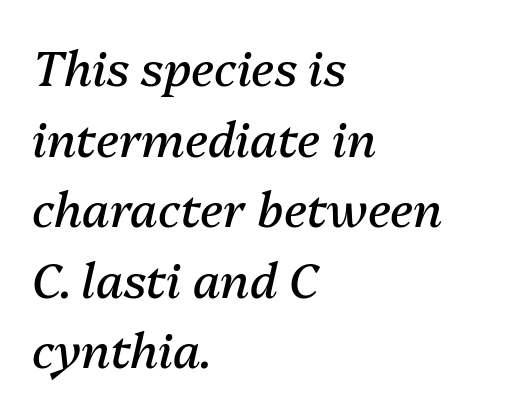
If you drew a line through each stem, it would be angled. Reading down the block, your eye returns to a fixed left position each line. Is this a fixed-width face? No — the glyphs have proportional, varying widths. Caption: face not bold, strokes unweighted. The gap between lines stays unmarked.
